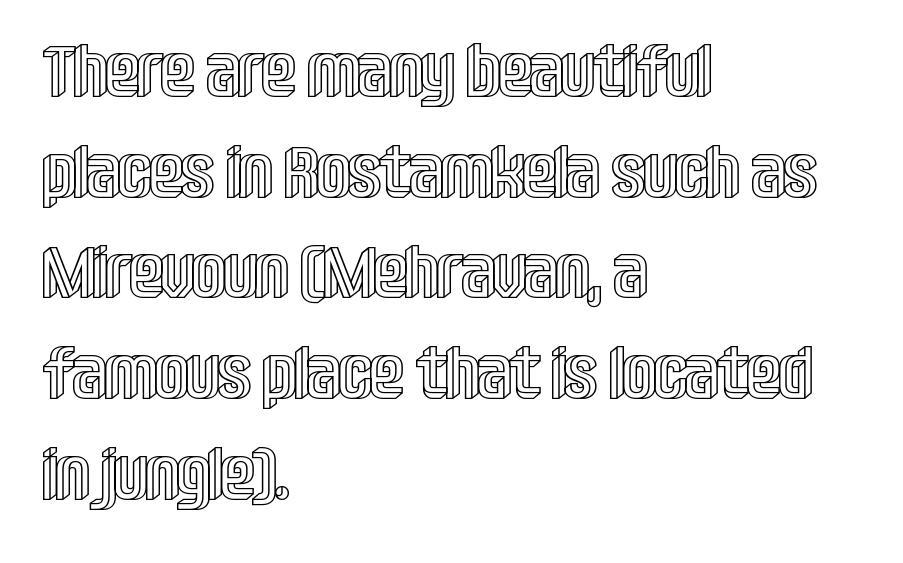
The compositor pushed each line to the left boundary. The rendering uses natural spacing where letterforms have individual widths. Vertically, the passage feels balanced, rows spaced as you'd expect. Underline: absent.
